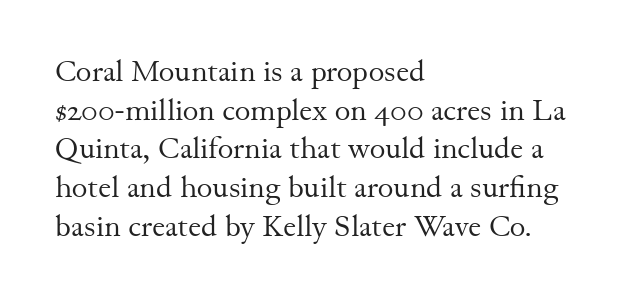
The image shows 30 px regular-weight serif type, upright; set left-aligned, normal line spacing (1.29x), normal letter spacing, not underlined; medium stroke contrast and a small x-height.
